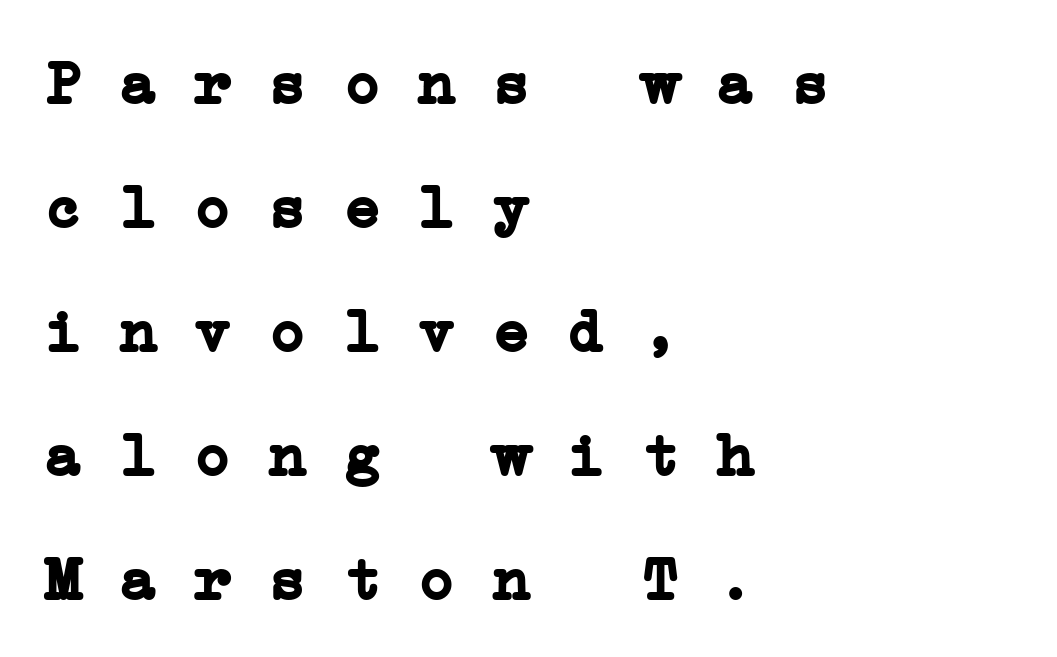
How heavy is the stroke? Heavy — this is a bold. The passage shown stacks its lines with a broad gap. The text was rendered using a seriffed face with decorative stroke endings. These lines are set flush left with a ragged right edge. Think of a typewriter: that constant character pitch is what you see here. A typesetter would call this zero additional tracking.
